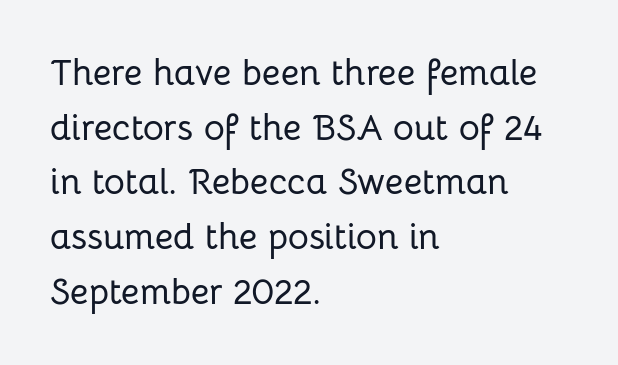
The image shows 36 px sans-serif type, upright; set left-aligned, normal line spacing (1.52x), normal letter spacing, not underlined; low stroke contrast and a medium x-height.
